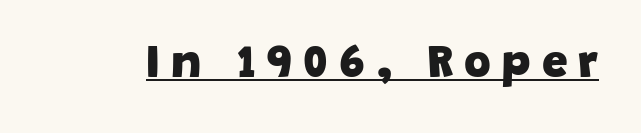
The letters advance in unequal steps, a hallmark of proportional type. Spacing between characters has been opened up far beyond the box default. Each line of the rendering has a horizontal stroke beneath the glyphs. How heavy is the stroke? Heavy — this is a bold. The rendering shows plain stroke endings on the letterforms — a sans-serif design.
